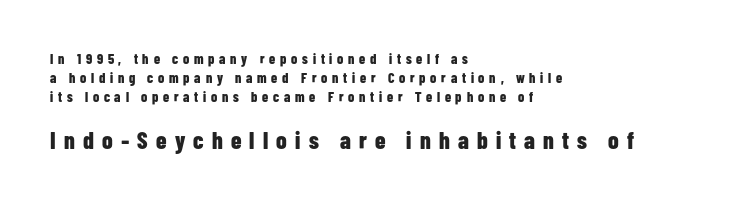
Caption: multi-line text, flush left, ragged right. The letterforms stand isolated, each surrounded by extra space. The designer left line spacing at the default. The string is rendered with underlining switched off. The letters are bold, with thick, heavy strokes. Does the lettering tilt? It doesn't — this is upright.
